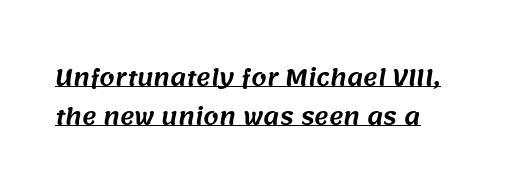
{"underline": "yes", "align": "left", "line_spacing_ratio": 1.76, "letter_spacing": "normal", "letter_spacing_em": 0.0, "glyph_px": 22}
